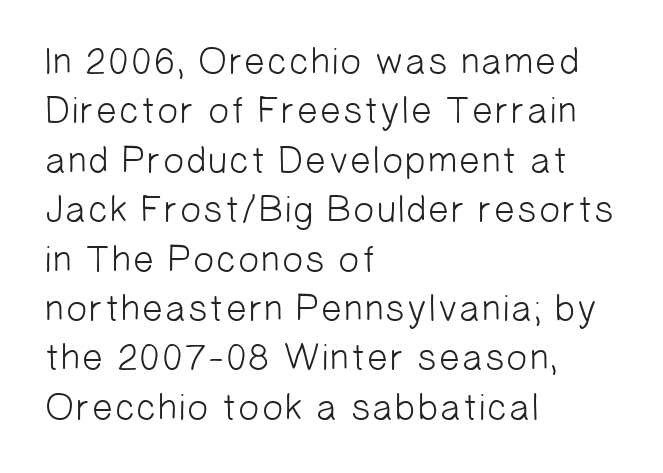
Q: Is the text bold? A: No.
Q: Is the typeface a serif or a sans-serif typeface? A: Sans-serif.
Q: Is the text underlined? A: No.
Q: How is the paragraph aligned? A: Left-aligned.
Q: Is the spacing between letters normal or unusually wide? A: Normal.
Q: Is the spacing between lines tight, normal or loose? A: Normal.
Q: Width (condensed, normal, or wide)? A: Normal.
Q: Stroke contrast? A: Low.
Q: x-height? A: Medium.
Q: Monospaced? A: No.
